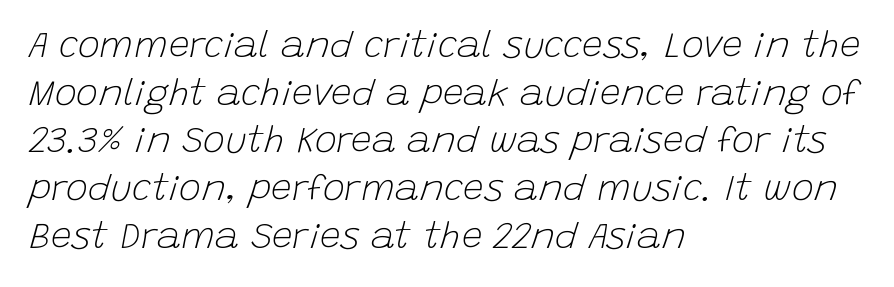
The image shows 37 px light type, italic (leaning right); set left-aligned, normal line spacing (1.29x), normal letter spacing, not underlined; low stroke contrast and a large x-height.
